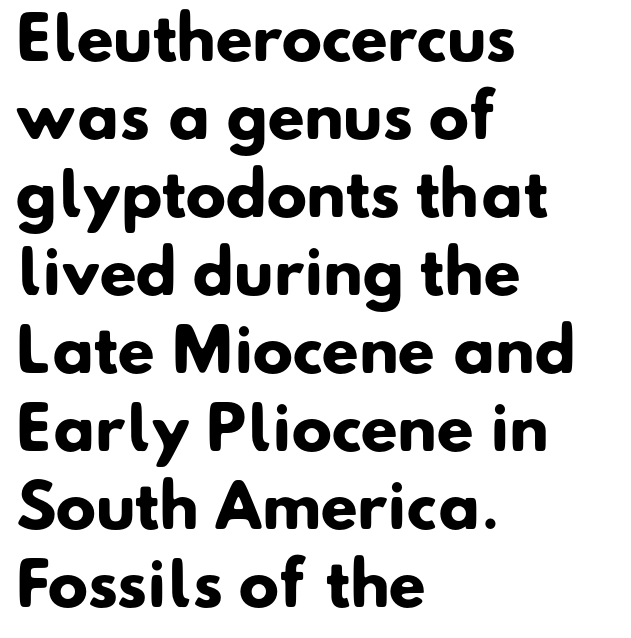
Q: Is the text bold? A: Yes.
Q: Is the typeface a serif or a sans-serif typeface? A: Sans-serif.
Q: Is the text underlined? A: No.
Q: How is the paragraph aligned? A: Left-aligned.
Q: Is the spacing between letters normal or unusually wide? A: Normal.
Q: Is the spacing between lines tight, normal or loose? A: Normal.
Q: Width (condensed, normal, or wide)? A: Normal.
Q: Stroke contrast? A: Low.
Q: x-height? A: Small.
Q: Monospaced? A: No.
